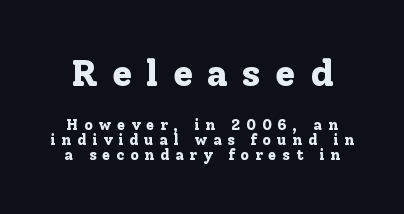
{"serif": "yes", "italic": "no", "bold": "yes", "weight": "bold", "width": "normal", "stroke_contrast": "low", "x_height": "medium", "monospaced": "no", "underline": "no", "line_spacing": "tight", "line_spacing_ratio": 0.97, "letter_spacing": "wide", "letter_spacing_em": 0.38, "larger_block": "first", "size_ratio": 2.47, "glyph_px": 37}
